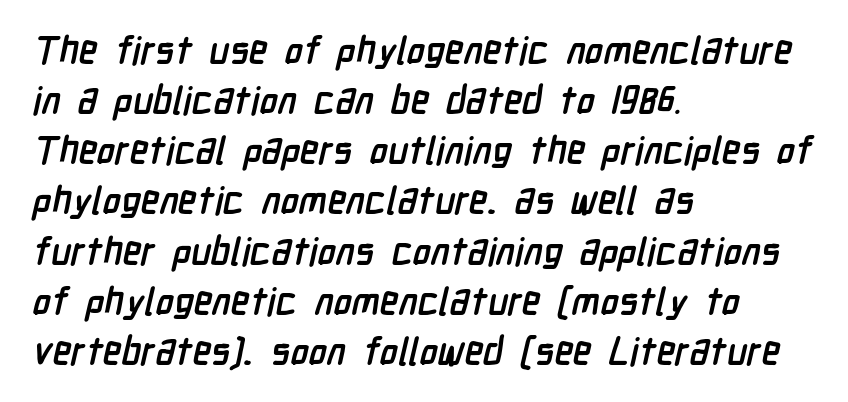
Q: Is the text bold? A: Yes.
Q: Is the typeface a serif or a sans-serif typeface? A: Sans-serif.
Q: Is the text underlined? A: No.
Q: How is the paragraph aligned? A: Left-aligned.
Q: Is the spacing between letters normal or unusually wide? A: Normal.
Q: Is the spacing between lines tight, normal or loose? A: Normal.
Q: Width (condensed, normal, or wide)? A: Condensed.
Q: Stroke contrast? A: Low.
Q: x-height? A: Medium.
Q: Monospaced? A: No.
